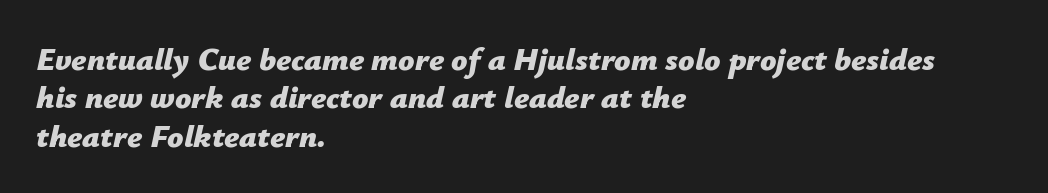
The image shows 32 px bold type, italic (leaning right); set left-aligned, line spacing 1.2x, normal letter spacing, not underlined; low stroke contrast and a medium x-height.
